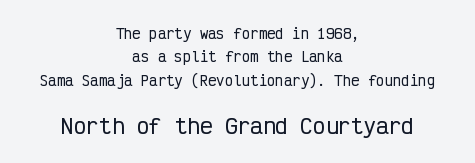
{"italic": "no", "underline": "no", "align": "center", "line_spacing": "normal", "line_spacing_ratio": 1.67, "letter_spacing": "normal", "letter_spacing_em": 0.0, "larger_block": "second", "size_ratio": 1.5, "glyph_px": 21}
